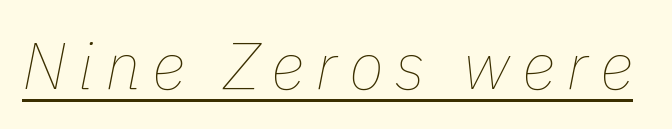
Quick note: underline on. Spacing verdict: proportional, widths tailored to each character. The letterforms sit at book weight or below. A typesetter would mark this as italic.
